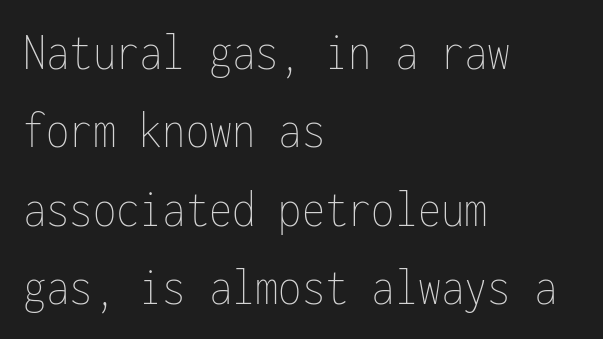
{"italic": "no", "bold": "no", "weight": "thin", "width": "condensed", "stroke_contrast": "low", "x_height": "medium", "monospaced": "yes", "underline": "no", "align": "left", "line_spacing": "normal", "line_spacing_ratio": 1.48, "letter_spacing": "normal", "letter_spacing_em": 0.0, "glyph_px": 53}
